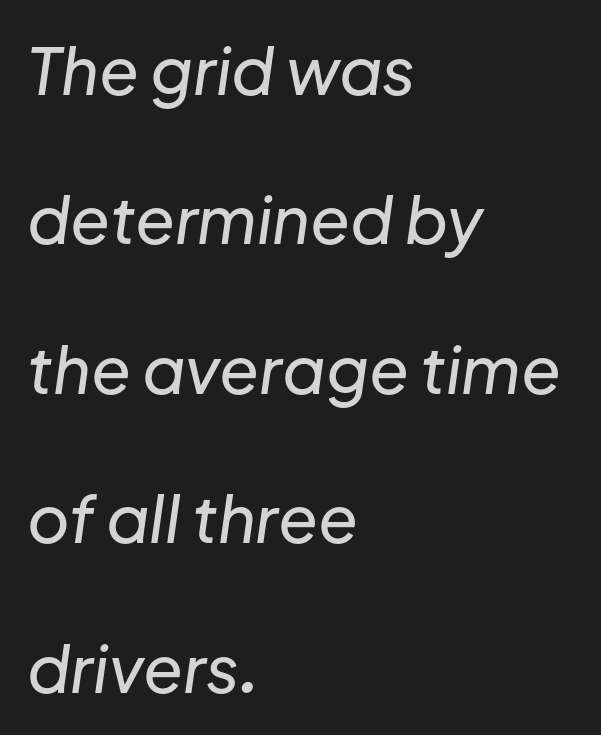
{"italic": "yes", "lean": "right", "slant_degrees": 8, "width": "normal", "stroke_contrast": "low", "x_height": "medium", "monospaced": "no", "underline": "no", "align": "left", "line_spacing": "loose", "line_spacing_ratio": 2.3, "letter_spacing": "normal", "letter_spacing_em": 0.0, "glyph_px": 65}
